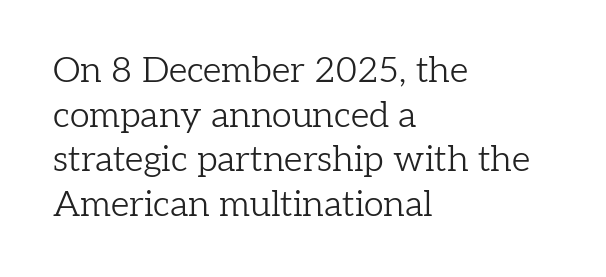
Does the lettering tilt? It doesn't — this is upright. The rendering uses natural spacing where letterforms have individual widths. No extra tracking has been applied to these lines. Typographically, this falls in the serif category.
